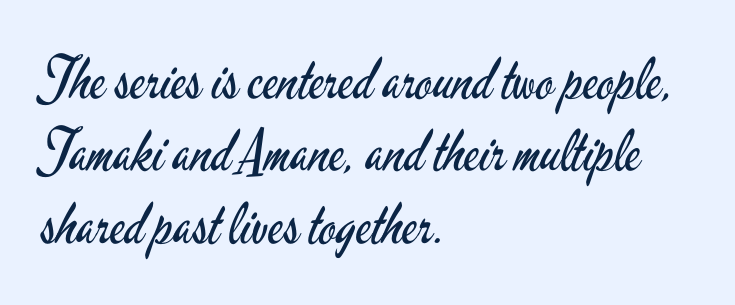
{"serif": "no", "bold": "no", "weight": "regular", "width": "condensed", "stroke_contrast": "low", "x_height": "small", "monospaced": "no", "underline": "no", "align": "left", "line_spacing": "normal", "line_spacing_ratio": 1.27, "letter_spacing": "normal", "letter_spacing_em": 0.0, "glyph_px": 57}
